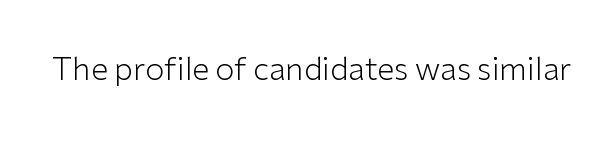
Q: Is the text bold? A: No.
Q: Is the text italic (slanted)? A: No, it is upright.
Q: Is the typeface a serif or a sans-serif typeface? A: Sans-serif.
Q: Is the text underlined? A: No.
Q: Is the spacing between letters normal or unusually wide? A: Normal.
Q: Width (condensed, normal, or wide)? A: Normal.
Q: Stroke contrast? A: Low.
Q: x-height? A: Medium.
Q: Monospaced? A: No.
